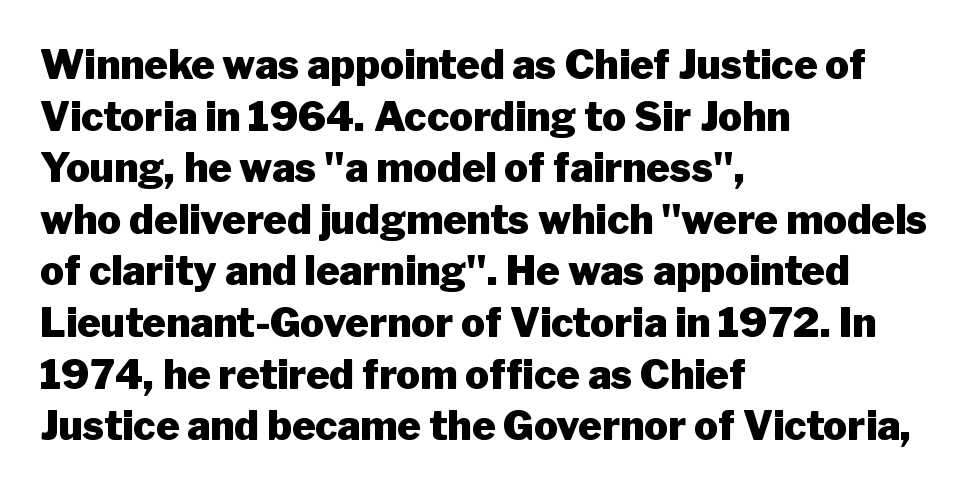
{"serif": "no", "italic": "no", "bold": "yes", "weight": "heavy", "width": "normal", "stroke_contrast": "low", "x_height": "medium", "monospaced": "no", "underline": "no", "align": "left", "line_spacing": "normal", "line_spacing_ratio": 1.29, "letter_spacing": "normal", "letter_spacing_em": 0.0, "glyph_px": 40}
